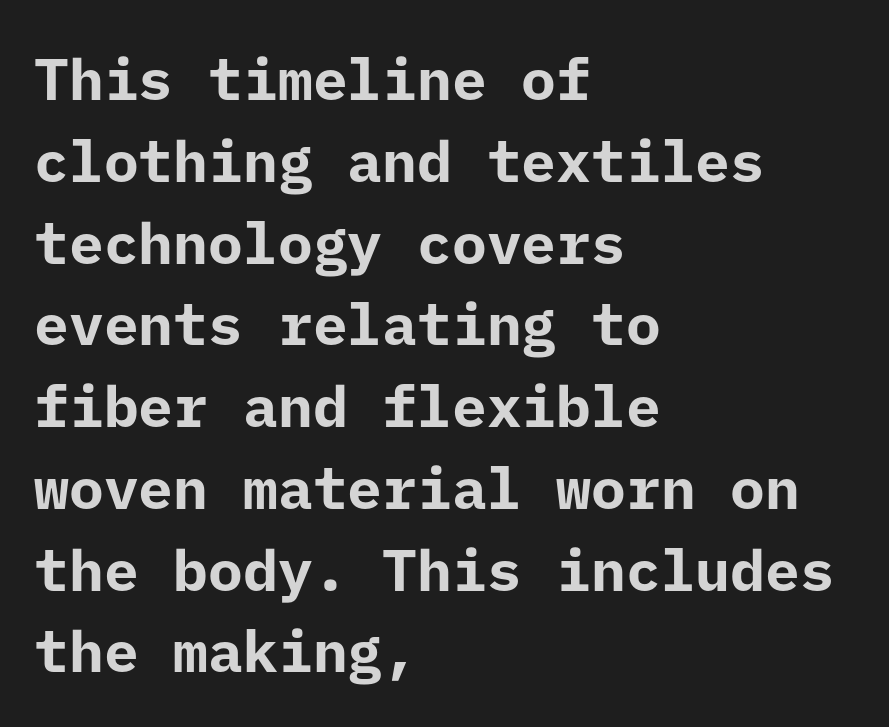
The image shows 58 px bold sans-serif type, upright; set left-aligned, normal line spacing (1.41x), normal letter spacing, not underlined; low stroke contrast and a medium x-height.
